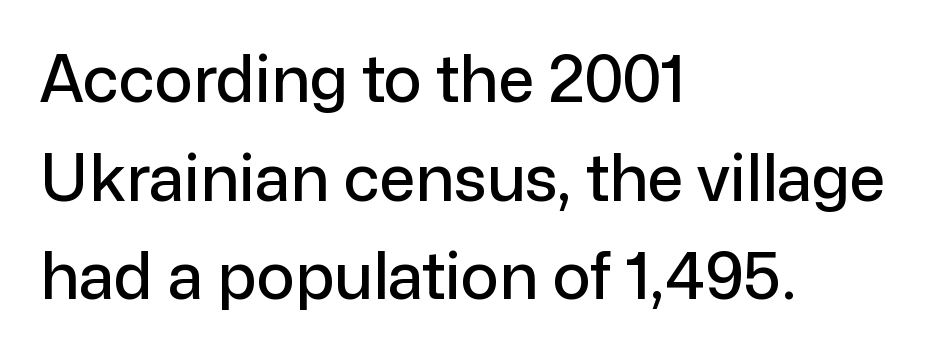
The image shows 64 px sans-serif type, upright; set left-aligned, normal line spacing (1.54x), normal letter spacing, not underlined; low stroke contrast and a medium x-height.
